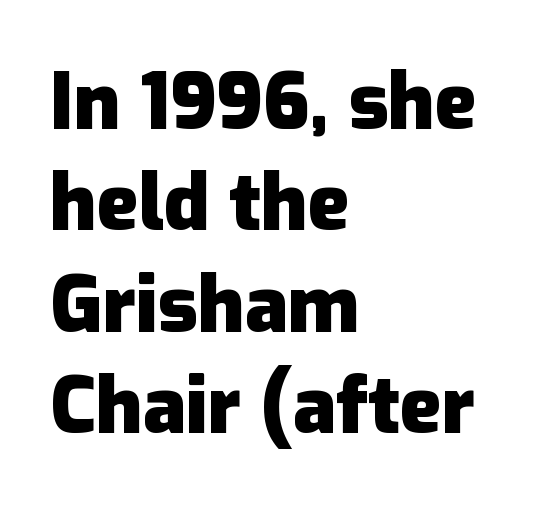
{"serif": "no", "italic": "no", "bold": "yes", "weight": "heavy", "width": "normal", "stroke_contrast": "low", "x_height": "medium", "monospaced": "no", "underline": "no", "align": "left", "line_spacing": "normal", "line_spacing_ratio": 1.3, "letter_spacing": "normal", "letter_spacing_em": 0.0, "glyph_px": 78}
